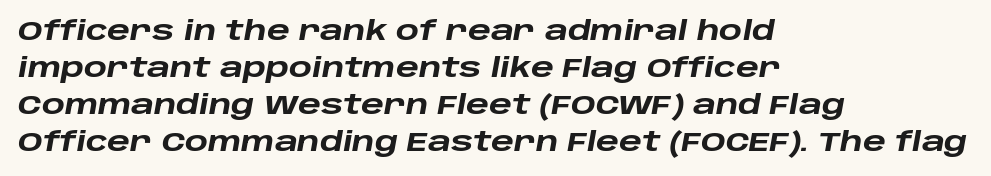
The gap between lines stays unmarked. The glyphs have the mass of a bold cut. Emphasis-style slanted type is in use. Compared with a centered layout, this one pins lines to the left instead.
